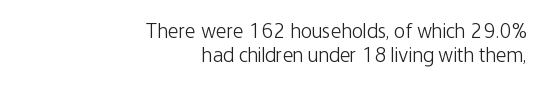
The image shows 21 px text type, upright; set right-aligned, tight line spacing (1.13x), normal letter spacing, not underlined.
